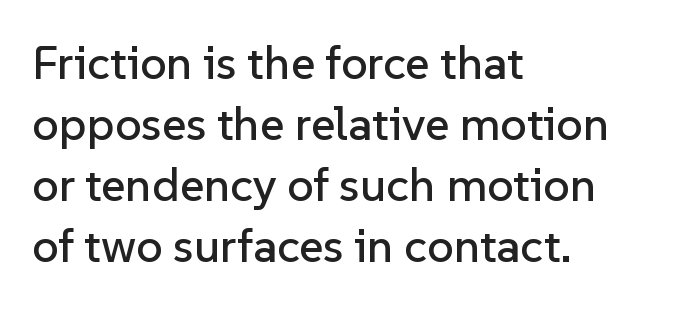
The image shows 47 px sans-serif type, upright; set left-aligned, normal line spacing (1.3x), normal letter spacing, not underlined; low stroke contrast and a medium x-height.
